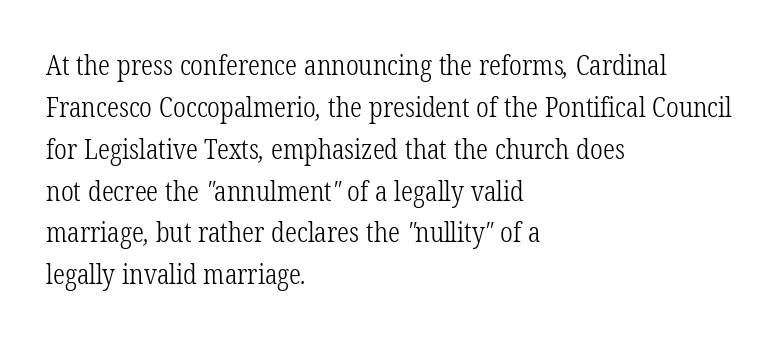
Q: Is the text bold? A: No.
Q: Is the text underlined? A: No.
Q: How is the paragraph aligned? A: Left-aligned.
Q: Is the spacing between letters normal or unusually wide? A: Normal.
Q: Is the spacing between lines tight, normal or loose? A: Normal.
